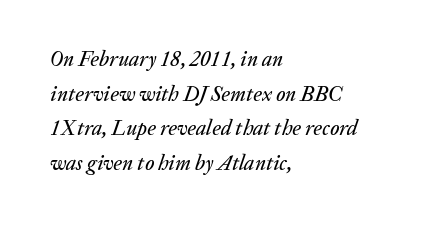
The specimen omits any rule beneath the text block's lines. Does extra space separate the letters? No, they use regular spacing. Notice how descenders clear the ascenders below comfortably — that's standard leading. These lines stack with their left ends in a neat column. This sample uses an oblique cut, with every glyph tilted off the vertical.
